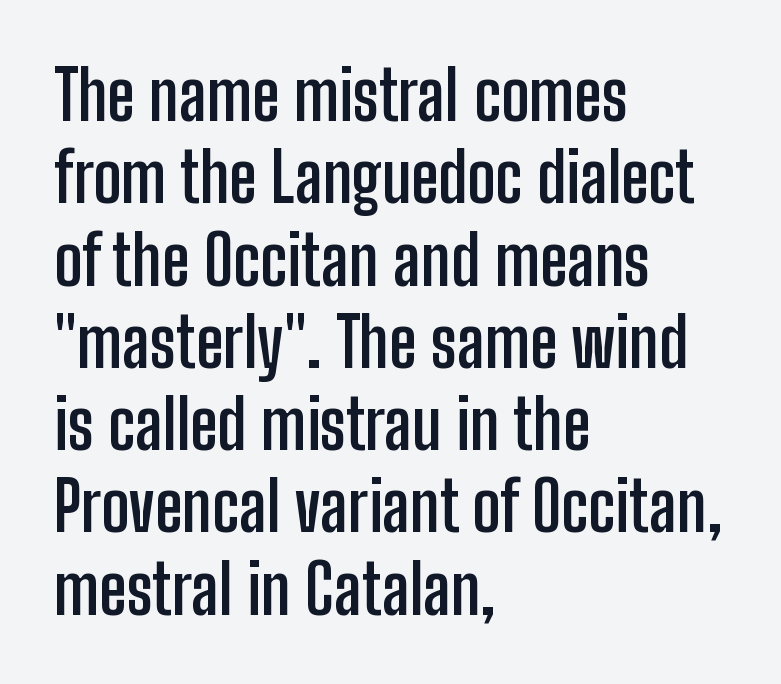
Is the block centered? No — it sits flush against the left margin. The passage shown has conventional tracking throughout. Serifs: no, the terminals of the letterforms are clean. The face used here is proportionally spaced, like ordinary book or web type. The characters look thick and weighty, a clear bold. The font's upright variant was chosen for this text.
